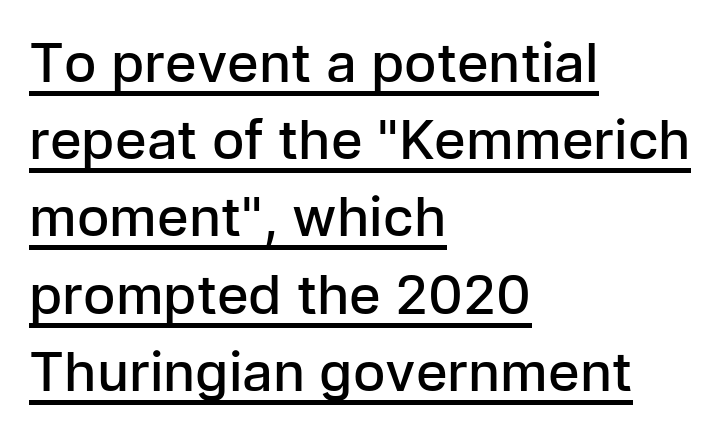
{"serif": "no", "italic": "no", "bold": "semi", "weight": "semibold", "width": "normal", "stroke_contrast": "low", "x_height": "medium", "monospaced": "no", "underline": "yes", "align": "left", "line_spacing": "normal", "line_spacing_ratio": 1.43, "letter_spacing": "normal", "letter_spacing_em": 0.0, "glyph_px": 54}
